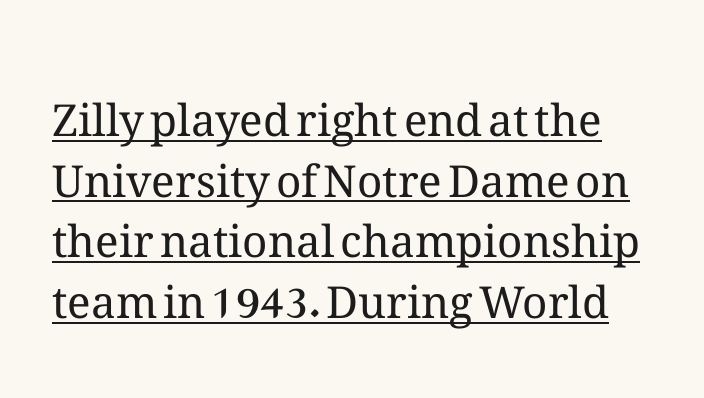
{"italic": "no", "bold": "no", "weight": "regular", "width": "normal", "stroke_contrast": "medium", "x_height": "medium", "monospaced": "no", "underline": "yes", "line_spacing": "normal", "line_spacing_ratio": 1.38, "letter_spacing": "normal", "letter_spacing_em": 0.0, "glyph_px": 44}
